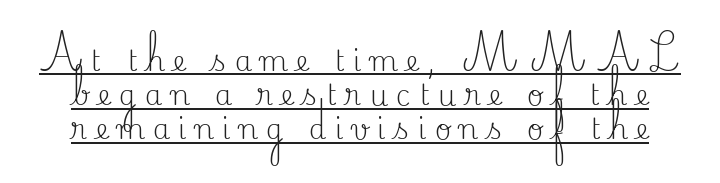
{"serif": "yes", "italic": "no", "bold": "no", "weight": "regular", "width": "normal", "stroke_contrast": "medium", "x_height": "small", "monospaced": "no", "underline": "yes", "align": "center", "line_spacing_ratio": 1.22, "letter_spacing": "wide", "letter_spacing_em": 0.3, "glyph_px": 28}
